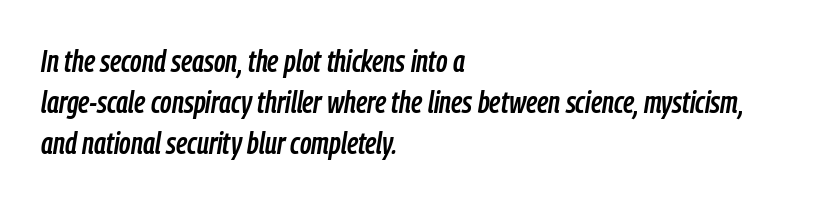
The image shows 31 px condensed type, italic (leaning right); set left-aligned, normal line spacing (1.33x), normal letter spacing, not underlined; low stroke contrast and a medium x-height.
